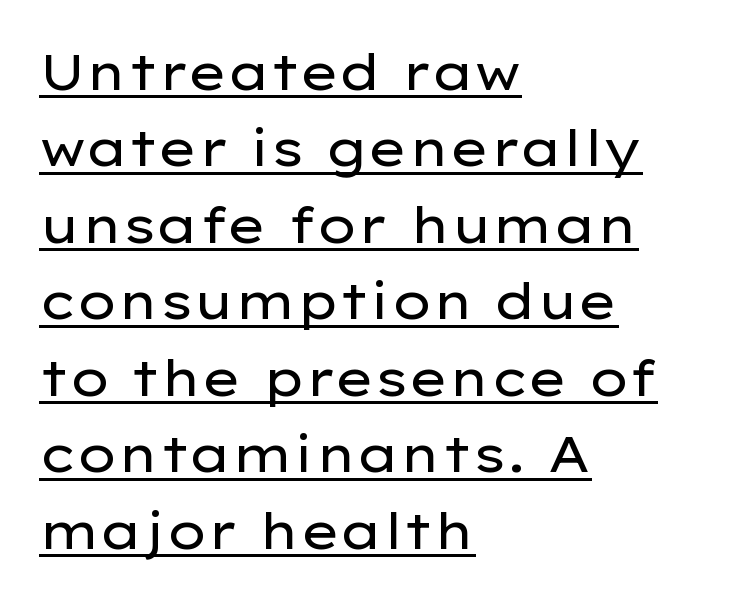
{"serif": "no", "italic": "no", "bold": "no", "weight": "regular", "width": "wide", "stroke_contrast": "low", "x_height": "medium", "monospaced": "no", "underline": "yes", "align": "left", "line_spacing": "normal", "line_spacing_ratio": 1.5, "letter_spacing": "normal", "letter_spacing_em": 0.0, "glyph_px": 51}
